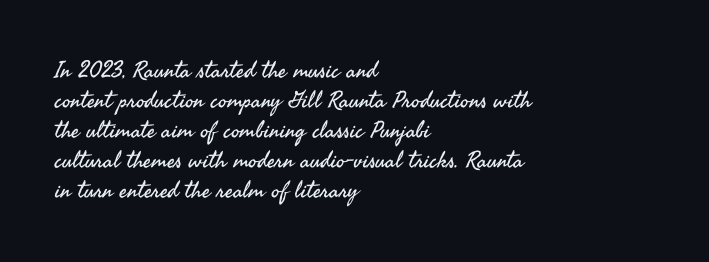
Q: Is the text bold? A: No.
Q: Is the text italic (slanted)? A: Yes.
Q: Is the text underlined? A: No.
Q: How is the paragraph aligned? A: Left-aligned.
Q: Is the spacing between letters normal or unusually wide? A: Normal.
Q: Is the spacing between lines tight, normal or loose? A: Normal.
